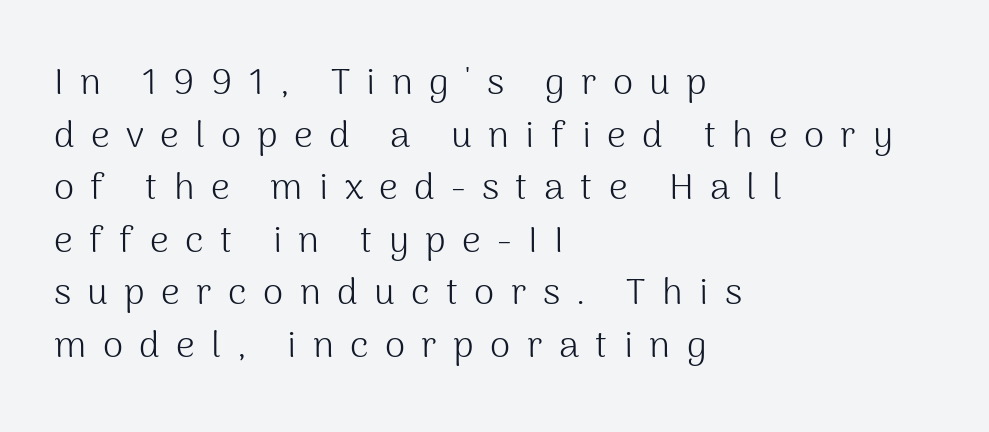
The image shows 37 px light sans-serif type, upright; set left-aligned, normal line spacing (1.42x), unusually wide letter spacing (+0.44 em), not underlined; medium stroke contrast and a medium x-height.
